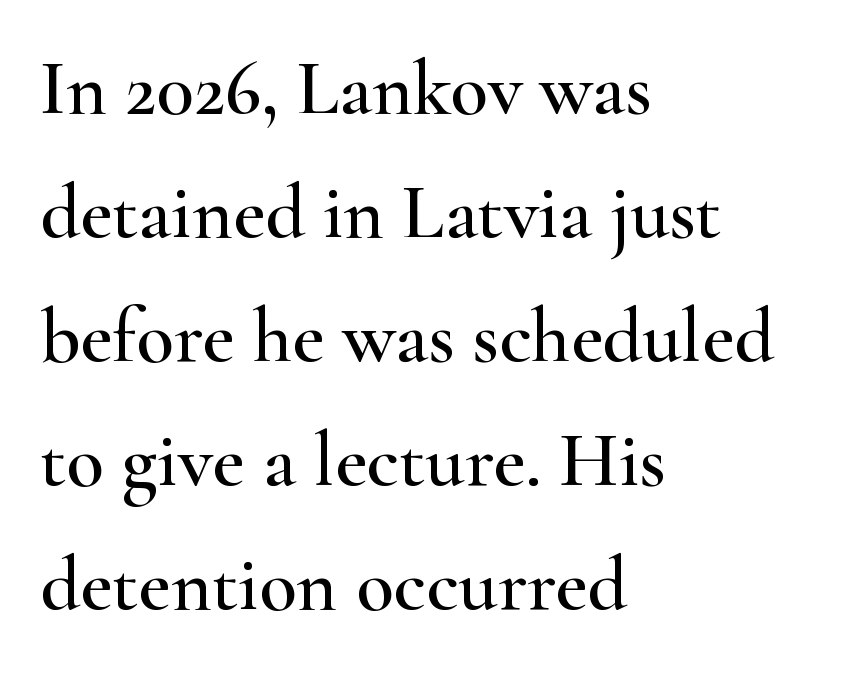
Q: Is the text italic (slanted)? A: No, it is upright.
Q: Is the typeface a serif or a sans-serif typeface? A: Serif.
Q: Is the text underlined? A: No.
Q: How is the paragraph aligned? A: Left-aligned.
Q: Is the spacing between letters normal or unusually wide? A: Normal.
Q: Is the spacing between lines tight, normal or loose? A: Normal.
Q: Width (condensed, normal, or wide)? A: Wide.
Q: Stroke contrast? A: High.
Q: x-height? A: Small.
Q: Monospaced? A: No.
